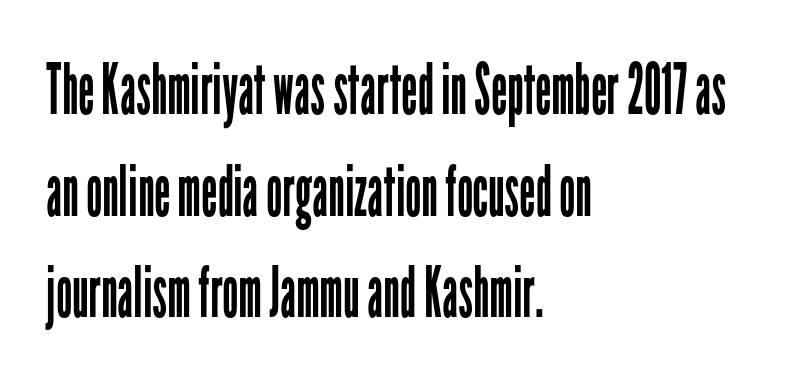
Type without underlining. Reading down the block, your eye returns to a fixed left position each line. No extra tracking has been applied to these lines. It's the straight-up-and-down kind of type. Does the type have serifs? No, each stem ends abruptly.
